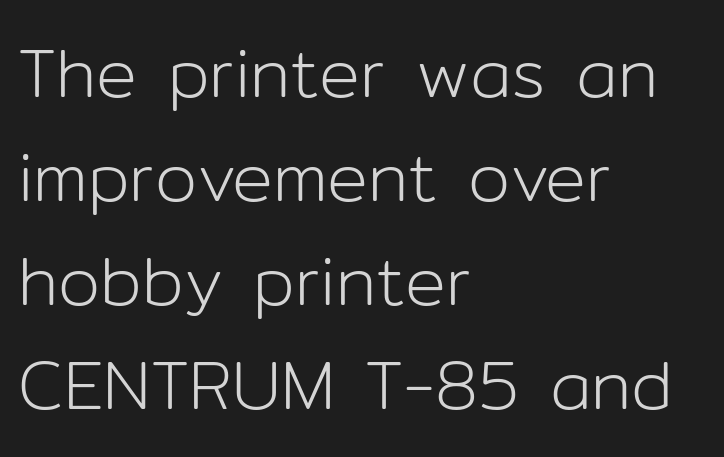
Q: Is the text bold? A: No.
Q: Is the text italic (slanted)? A: No, it is upright.
Q: Is the typeface a serif or a sans-serif typeface? A: Sans-serif.
Q: Is the text underlined? A: No.
Q: How is the paragraph aligned? A: Left-aligned.
Q: Is the spacing between letters normal or unusually wide? A: Normal.
Q: Is the spacing between lines tight, normal or loose? A: Normal.
Q: Width (condensed, normal, or wide)? A: Normal.
Q: Stroke contrast? A: Low.
Q: x-height? A: Medium.
Q: Monospaced? A: No.
